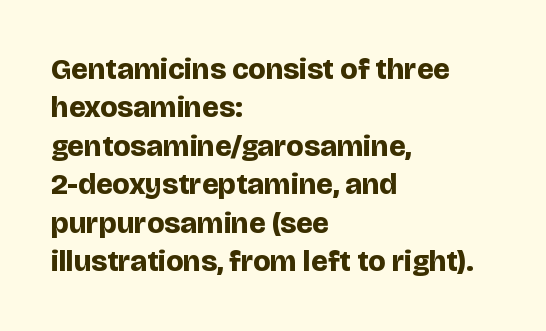
The image shows 30 px bold sans-serif type, upright; set left-aligned, normal line spacing (1.28x), normal letter spacing, not underlined; low stroke contrast and a large x-height.
